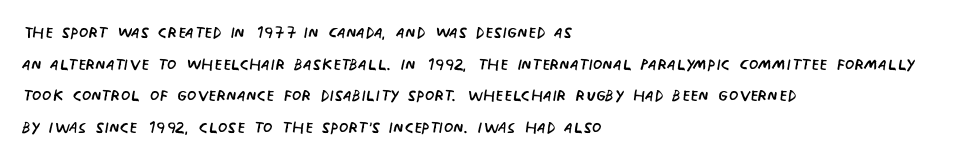
The image shows 22 px text type; set left-aligned, normal line spacing (1.44x), normal letter spacing, not underlined.
